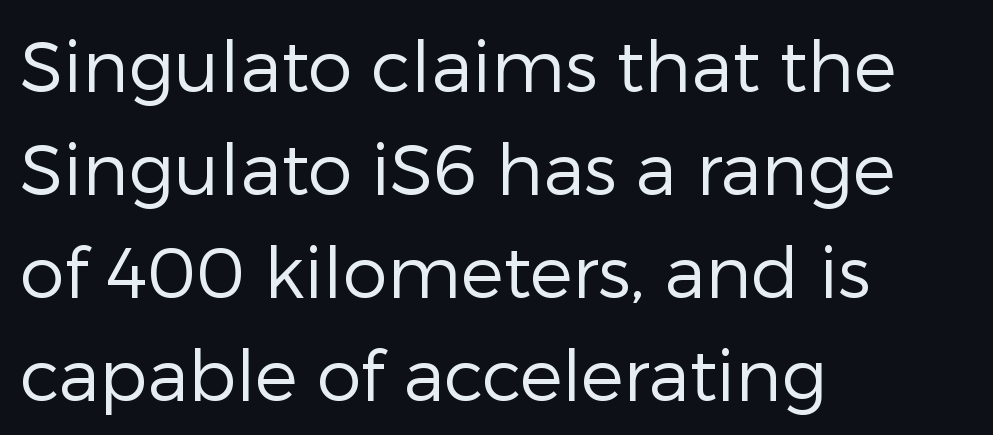
{"serif": "no", "italic": "no", "bold": "no", "weight": "regular", "width": "normal", "stroke_contrast": "low", "x_height": "medium", "monospaced": "no", "underline": "no", "align": "left", "line_spacing": "normal", "line_spacing_ratio": 1.45, "letter_spacing": "normal", "letter_spacing_em": 0.0, "glyph_px": 71}
